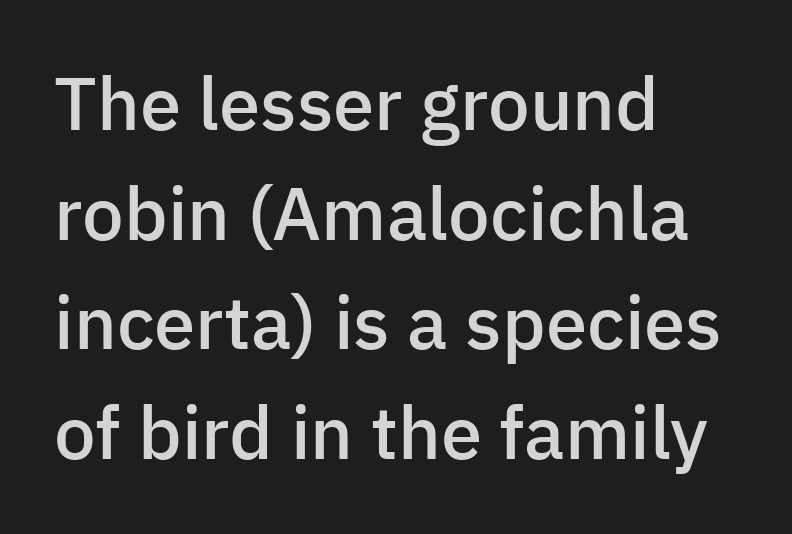
{"serif": "no", "italic": "no", "bold": "semi", "weight": "semibold", "width": "normal", "stroke_contrast": "low", "x_height": "medium", "monospaced": "no", "underline": "no", "align": "left", "line_spacing": "normal", "line_spacing_ratio": 1.48, "letter_spacing": "normal", "letter_spacing_em": 0.0, "glyph_px": 74}
